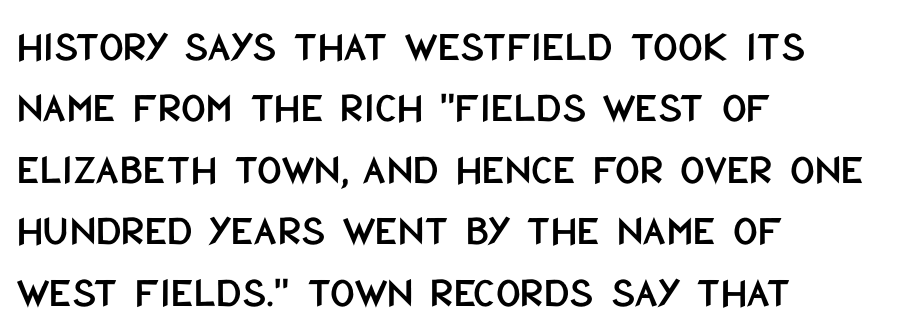
The image shows 43 px condensed sans-serif type, upright; set left-aligned, normal line spacing (1.43x), normal letter spacing, not underlined; low stroke contrast and a large x-height.
